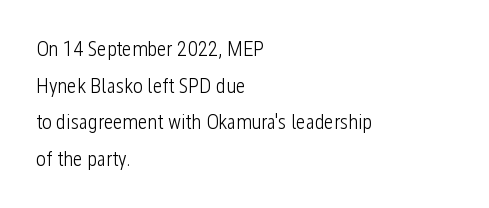
The image shows 21 px text type, upright; set left-aligned, line spacing 1.74x, normal letter spacing, not underlined.
